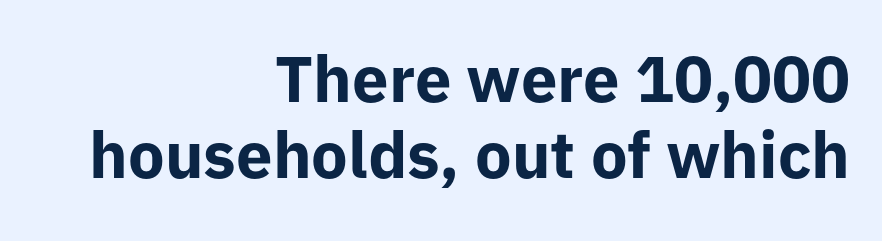
Does the type have serifs? No, each stem ends abruptly. Caption: standard tracking, unaltered. The setting favours the right margin, as signatures and pull-quotes sometimes do. Proportional: the letters do not fall into vertical columns. It's the straight-up-and-down kind of type. The zone under the glyphs is completely vacant.
